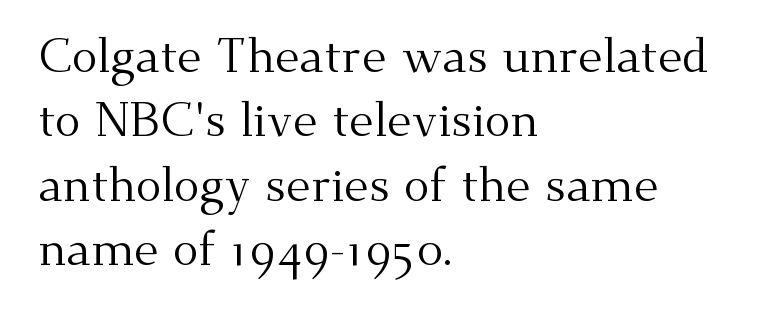
The image shows 48 px regular-weight serif type, upright; set left-aligned, normal line spacing (1.34x), normal letter spacing, not underlined; medium stroke contrast and a small x-height.
